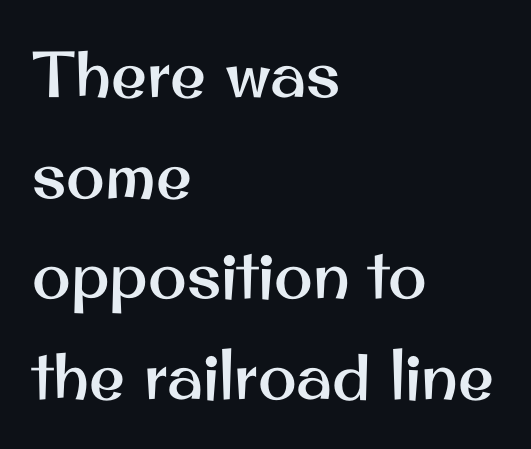
What's the leading like? Ordinary, nothing unusual. Tracking here is standard; glyphs follow each other at the usual distance. The area under the type is left untouched. The passage shown is typeset with a sans-serif family. Tall strokes in this sample are plumb rather than angled. All the whitespace from short lines collects on the right.
